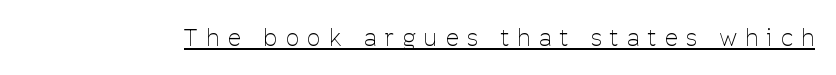
You could only call the tracking loose — the letters float apart. Is there an underline? Yes — a line sits under the letters. In terms of posture, this sample is upright. The weight tops out at a normal text grade.
